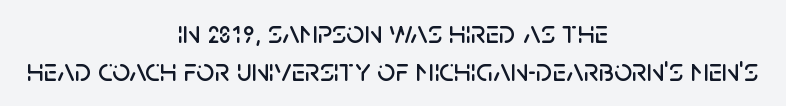
These lines were composed using upright roman letters. A typesetter would label this face a sans. Descenders hang freely into open space. Is the letter spacing exaggerated? No — it looks like the ordinary default. These lines are rendered in a variable-pitch font. The whitespace from short lines is split evenly between both sides.
